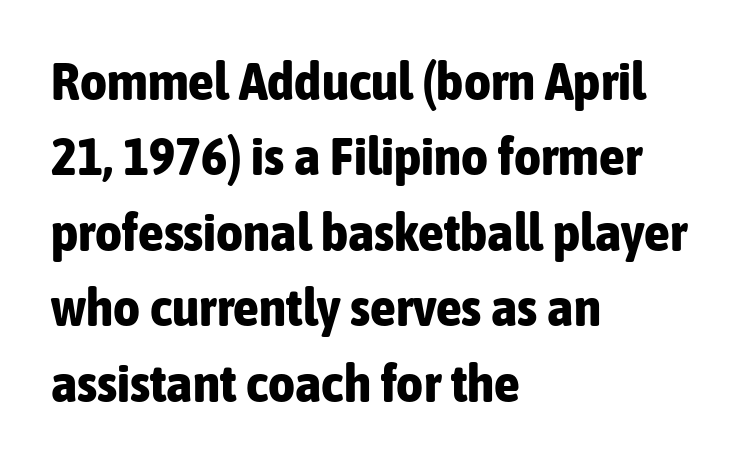
The image shows 52 px bold, condensed sans-serif type, upright; set left-aligned, normal line spacing (1.45x), normal letter spacing, not underlined; low stroke contrast and a medium x-height.
